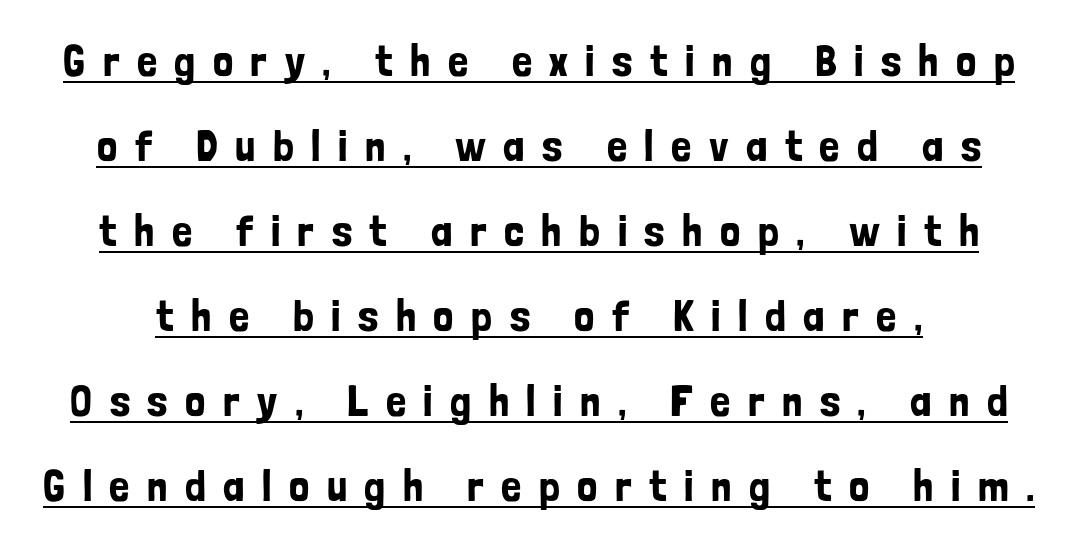
{"serif": "no", "italic": "no", "width": "condensed", "stroke_contrast": "low", "x_height": "medium", "monospaced": "no", "underline": "yes", "line_spacing_ratio": 1.89, "letter_spacing": "wide", "letter_spacing_em": 0.39, "glyph_px": 45}
